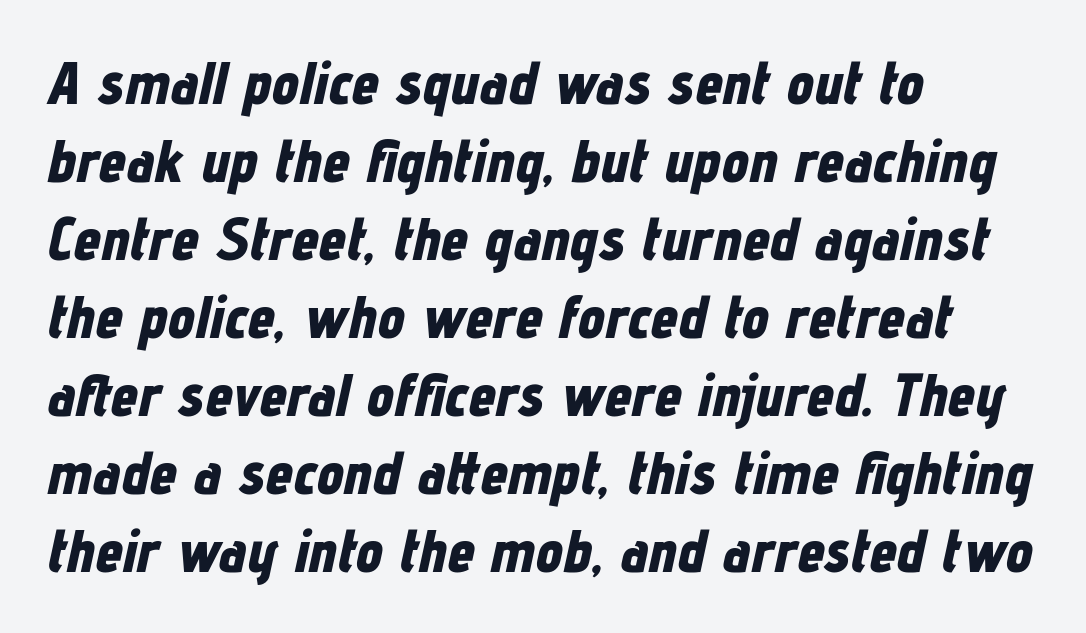
The vertical gap from one line to the next is medium. Compared with typical body copy, the letter spacing here is the same. The lines are quadded left. Think of a printed novel: that variable character pitch is what you see here.
